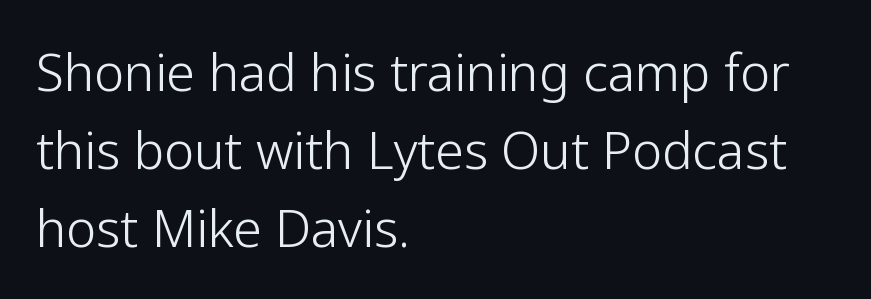
Each letter's strokes conclude bluntly, with no projecting serifs. Successive baselines arrive at the customary interval. The gaps between neighbouring characters are ordinary and unremarkable. Alignment: flush left.
